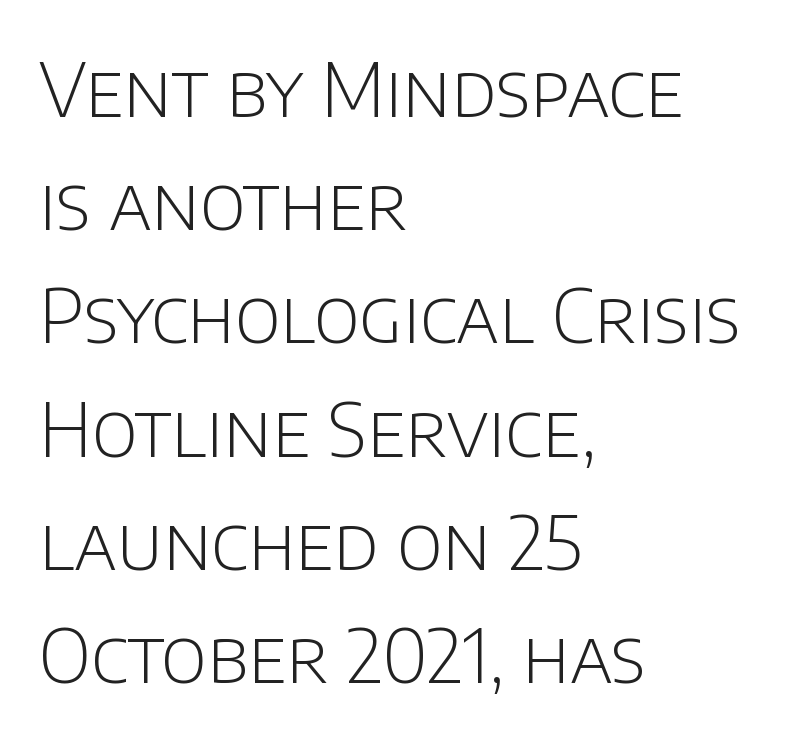
The setting favours the left margin, as ordinary paragraphs usually do. This is sans-serif lettering, the kind often seen on screens and signage. The line-height multiplier appears to be the usual default. The passage shown is not underscored anywhere. Designer's note — italics off, roman on. Weight: not bold — regular or lighter.
